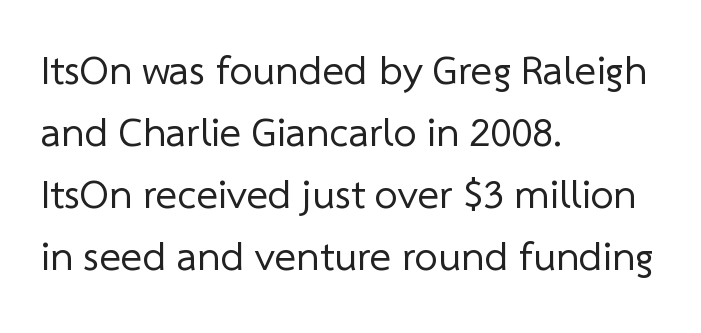
The letters advance in unequal steps, a hallmark of proportional type. The face used here is rendered with its standard letterfit. I'd call this a sans setting — the letters go barefoot. Stems and bowls with no extra thickness — not bold. In terms of leading, this rendering sits right in the middle. Has an underline been added? It has not.
